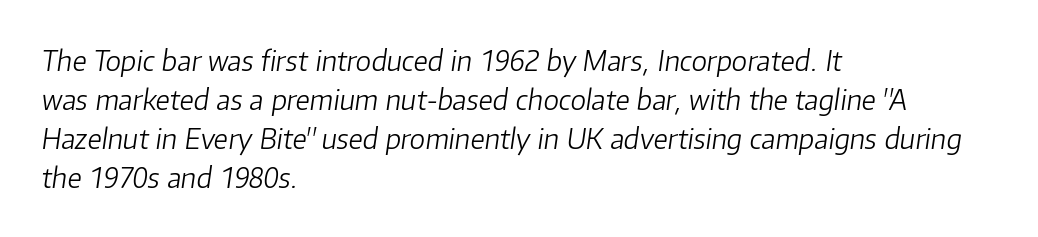
Q: Is the text bold? A: No.
Q: Is the text italic (slanted)? A: Yes, it leans right by about 8 degrees.
Q: Is the text underlined? A: No.
Q: How is the paragraph aligned? A: Left-aligned.
Q: Is the spacing between letters normal or unusually wide? A: Normal.
Q: Is the spacing between lines tight, normal or loose? A: Normal.
Q: Width (condensed, normal, or wide)? A: Normal.
Q: Stroke contrast? A: Low.
Q: x-height? A: Medium.
Q: Monospaced? A: No.
